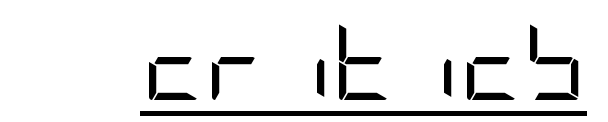
{"serif": "no", "italic": "no", "bold": "no", "weight": "regular", "width": "condensed", "stroke_contrast": "low", "x_height": "large", "underline": "yes", "letter_spacing": "normal", "letter_spacing_em": 0.0, "glyph_px": 78}
